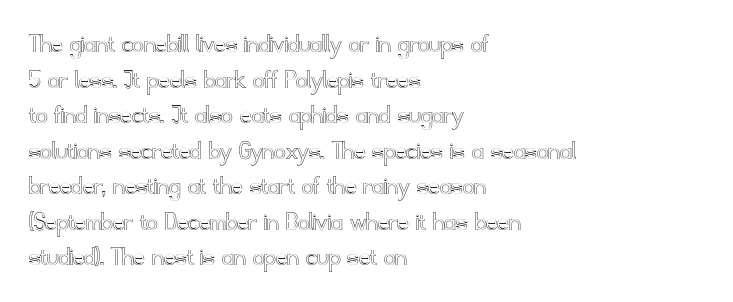
Q: Is the text italic (slanted)? A: No, it is upright.
Q: Is the text underlined? A: No.
Q: How is the paragraph aligned? A: Left-aligned.
Q: Is the spacing between letters normal or unusually wide? A: Normal.
Q: Is the spacing between lines tight, normal or loose? A: Normal.
Q: Width (condensed, normal, or wide)? A: Normal.
Q: x-height? A: Small.
Q: Monospaced? A: No.
